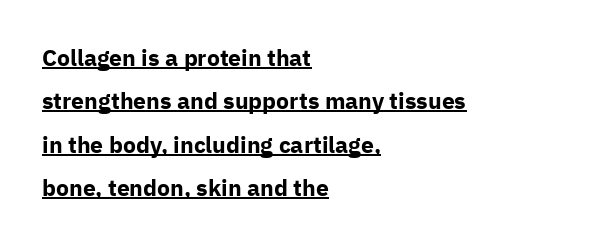
{"italic": "no", "bold": "yes", "underline": "yes", "align": "left", "line_spacing_ratio": 1.89, "letter_spacing": "normal", "letter_spacing_em": 0.0, "glyph_px": 23}
